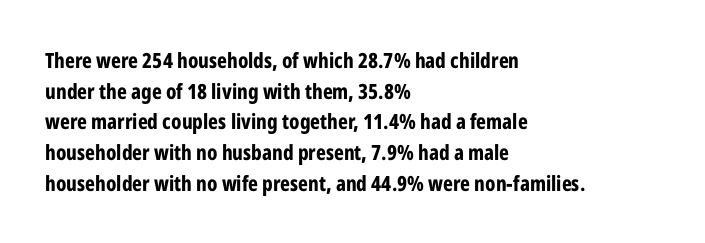
{"italic": "no", "bold": "yes", "underline": "no", "align": "left", "line_spacing": "normal", "line_spacing_ratio": 1.46, "letter_spacing": "normal", "letter_spacing_em": 0.0, "glyph_px": 21}
